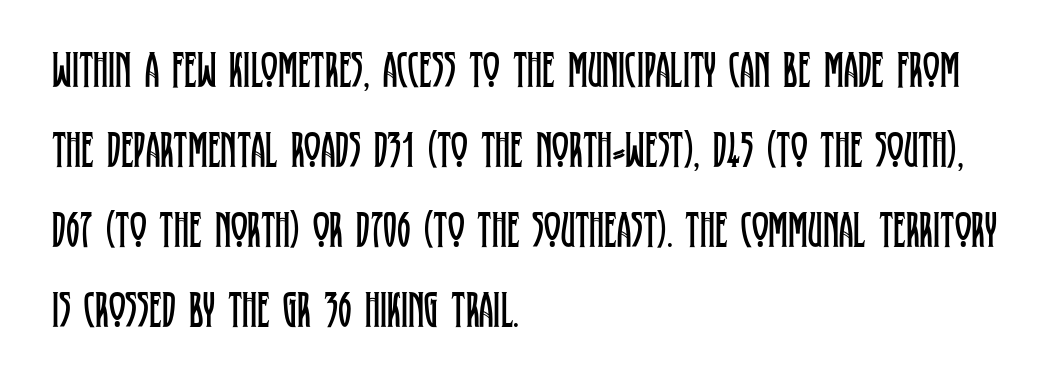
Any mark beneath the type? The region is blank. The text was rendered using a seriffed face with decorative stroke endings. Vertical strokes here are truly vertical. Horizontally, the lines are justified to the leading edge only. No chunkiness to these letters — they're not bold. Each letter keeps its own natural width here, so spacing adapts to shape.
